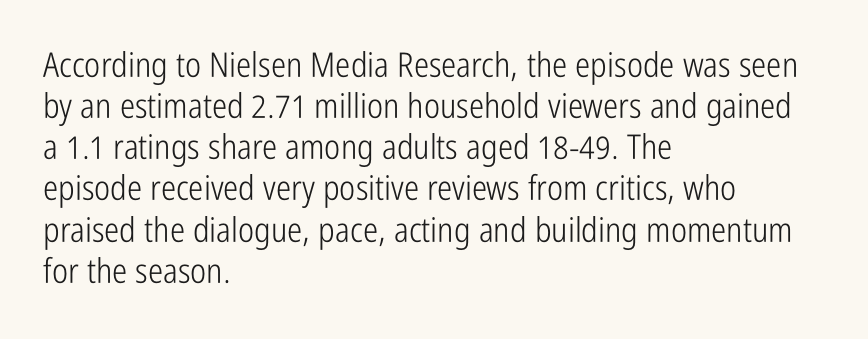
The image shows 34 px light, condensed sans-serif type, upright; set left-aligned, line spacing 1.21x, normal letter spacing, not underlined; low stroke contrast and a medium x-height.
